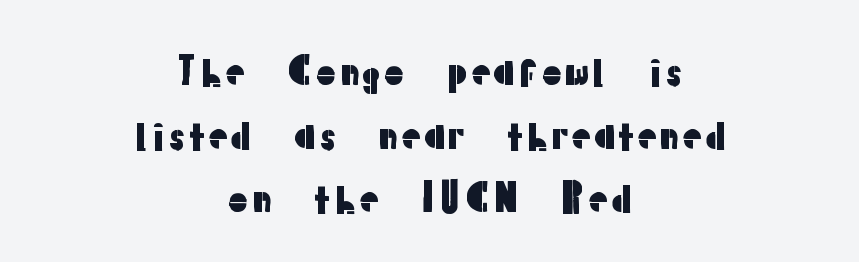
Nope, not italic — everything's standing straight. Font category for this specimen: sans-serif. There is no visible air inserted between adjacent glyphs. The area under the type is left untouched. Is the block centered? Yes — each line is placed symmetrically about the middle. The space between consecutive lines is moderate.
